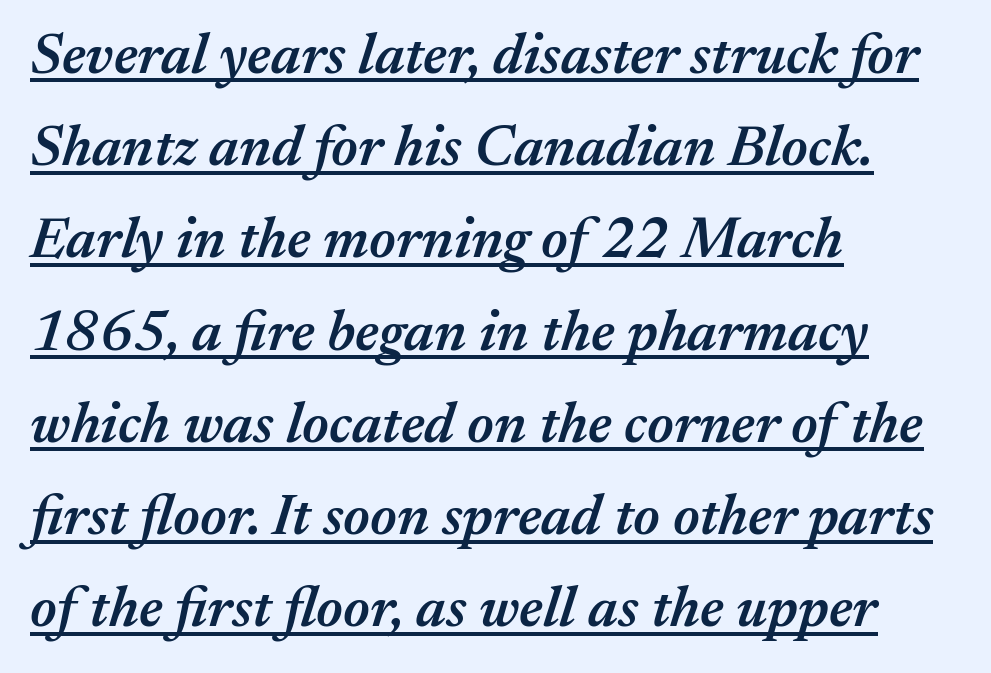
The image shows 58 px semibold type, italic (leaning right); set left-aligned, normal line spacing (1.59x), normal letter spacing, underlined; medium stroke contrast and a medium x-height.
